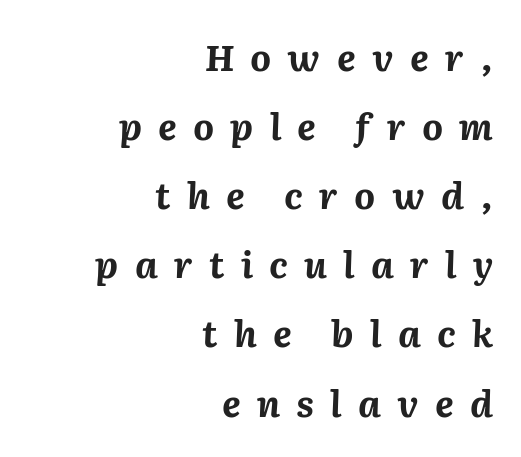
Interline gaps are noticeably wide in this sample. These lines are rendered in a variable-pitch font. You'd pick this weight for a headline — it's a proper bold. Does extra space separate the letters? Yes, quite a lot of it.
